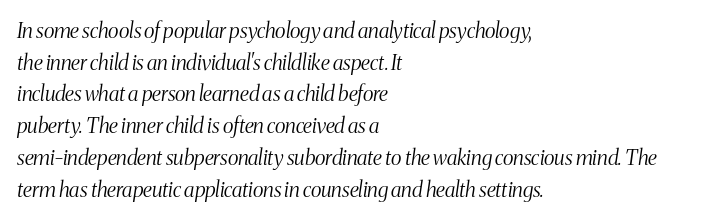
Honestly, the letter spacing is just normal — you wouldn't notice it. Leading matches the norm, producing a regular column. No letter is thick-stroked: the sample isn't bold. Posture: slanted.
